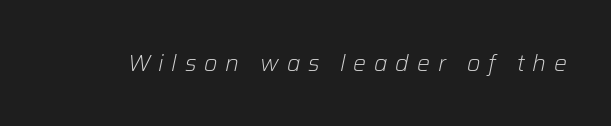
{"italic": "yes", "lean": "right", "slant_degrees": 12, "bold": "no", "underline": "no", "letter_spacing": "wide", "letter_spacing_em": 0.34, "glyph_px": 23}
